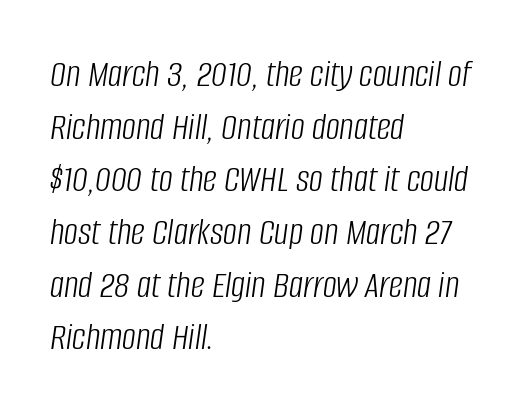
Q: Is the text bold? A: No.
Q: Is the text italic (slanted)? A: Yes, it leans right by about 8 degrees.
Q: Is the text underlined? A: No.
Q: How is the paragraph aligned? A: Left-aligned.
Q: Is the spacing between letters normal or unusually wide? A: Normal.
Q: Is the spacing between lines tight, normal or loose? A: Normal.
Q: Width (condensed, normal, or wide)? A: Condensed.
Q: Stroke contrast? A: Low.
Q: x-height? A: Large.
Q: Monospaced? A: No.
